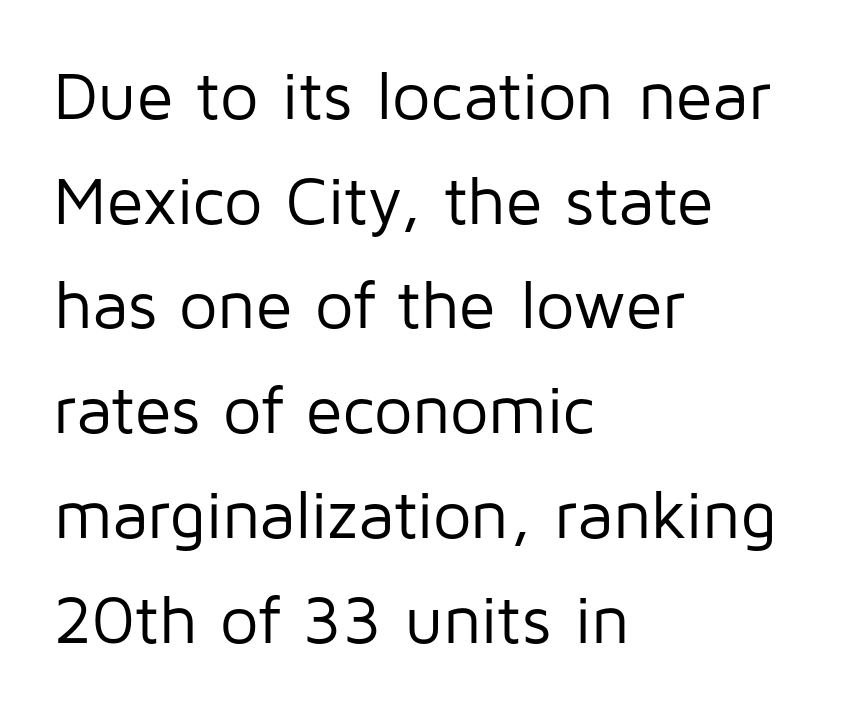
Check where the strokes stop: nothing finishes them off — pure sans. The words here are not underlined. These lines were composed using upright roman letters. Is this a fixed-width face? No — the glyphs have proportional, varying widths. The face used here is rendered with its standard letterfit. Vertical stems look standard width or narrower in stroke.
